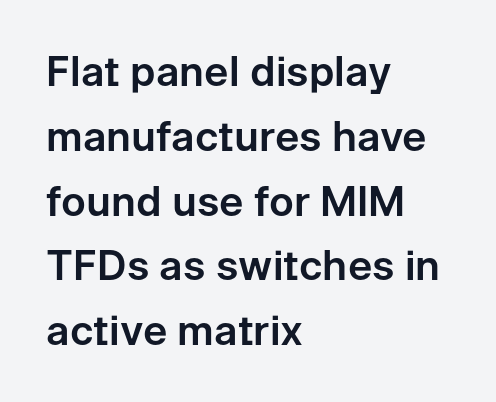
{"serif": "no", "italic": "no", "width": "normal", "stroke_contrast": "low", "x_height": "medium", "monospaced": "no", "underline": "no", "align": "left", "line_spacing": "normal", "line_spacing_ratio": 1.58, "letter_spacing": "normal", "letter_spacing_em": 0.0, "glyph_px": 41}
